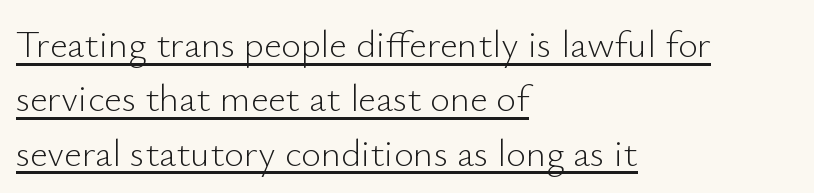
{"serif": "no", "italic": "no", "bold": "no", "weight": "light", "width": "normal", "stroke_contrast": "low", "x_height": "small", "monospaced": "no", "underline": "yes", "align": "left", "line_spacing": "normal", "line_spacing_ratio": 1.43, "letter_spacing": "normal", "letter_spacing_em": 0.0, "glyph_px": 38}
